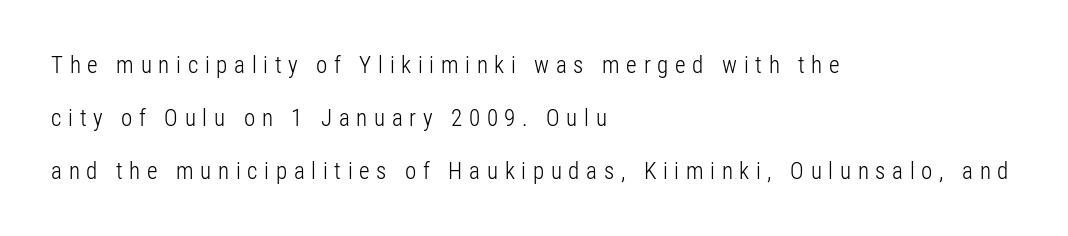
Q: Is the text bold? A: No.
Q: Is the text italic (slanted)? A: No, it is upright.
Q: Is the text underlined? A: No.
Q: How is the paragraph aligned? A: Left-aligned.
Q: Is the spacing between letters normal or unusually wide? A: Unusually wide.
Q: Is the spacing between lines tight, normal or loose? A: Loose.
